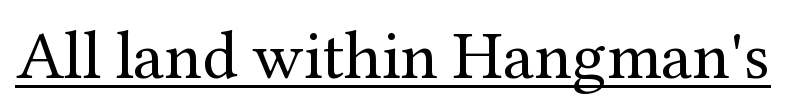
{"serif": "yes", "italic": "no", "bold": "no", "weight": "regular", "width": "normal", "stroke_contrast": "medium", "x_height": "medium", "monospaced": "no", "underline": "yes", "letter_spacing": "normal", "letter_spacing_em": 0.0, "glyph_px": 69}
